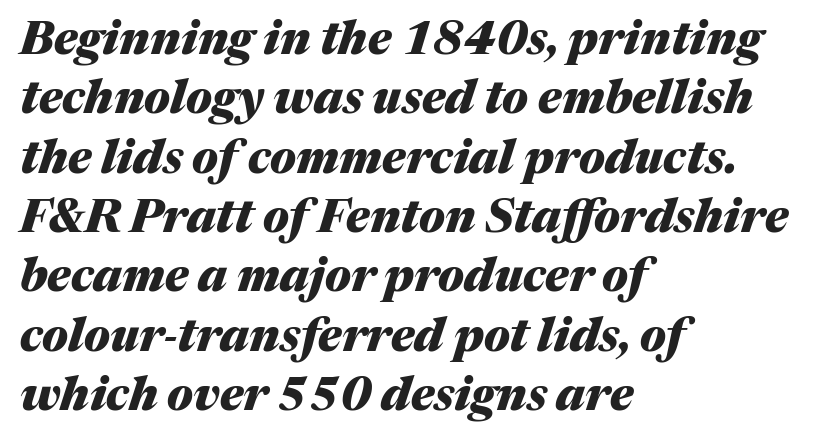
Varying glyph widths throughout — classic text-font behaviour. Caption: multi-line text, flush left, ragged right. The space beneath each line is pristine and unruled. When letters slant like this, we call the style italic. This is heavy type, rendered in bold. These lines keep a tight, regular rhythm from letter to letter.
